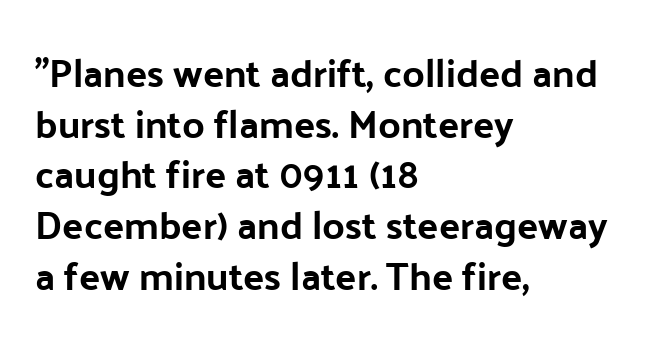
These lines are composed in type without serifs. Spacing between characters is what you'd get straight out of the box. The glyphs are unaccompanied by any horizontal stroke below them. Think of a printed novel: that variable character pitch is what you see here. The passage is arranged the way most books set body copy — flush left.
